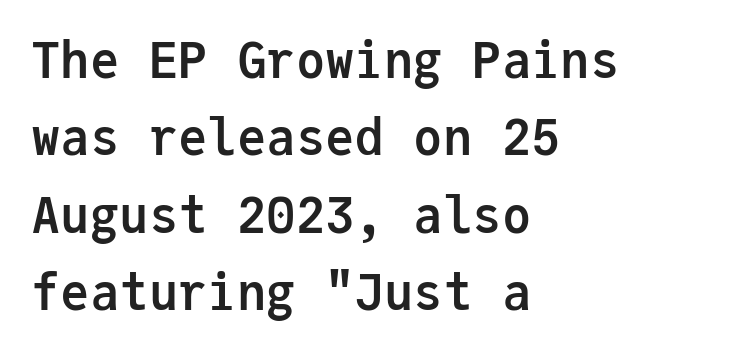
Q: Is the text bold? A: Yes.
Q: Is the text italic (slanted)? A: No, it is upright.
Q: Is the typeface a serif or a sans-serif typeface? A: Sans-serif.
Q: Is the text underlined? A: No.
Q: How is the paragraph aligned? A: Left-aligned.
Q: Is the spacing between letters normal or unusually wide? A: Normal.
Q: Is the spacing between lines tight, normal or loose? A: Normal.
Q: Width (condensed, normal, or wide)? A: Normal.
Q: Stroke contrast? A: Low.
Q: x-height? A: Medium.
Q: Monospaced? A: Yes.
